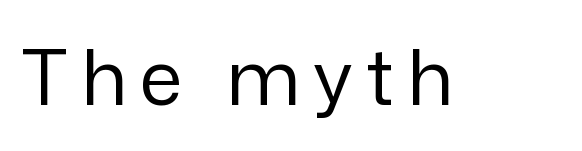
Heaviness? Minimal to ordinary, like unemphasized prose. A typesetter would call this proportional, since set widths differ per character. Has an underline been added? It has not. You can tell from the bare stems that sans-serif type was used. The font's upright variant was chosen for this text.
